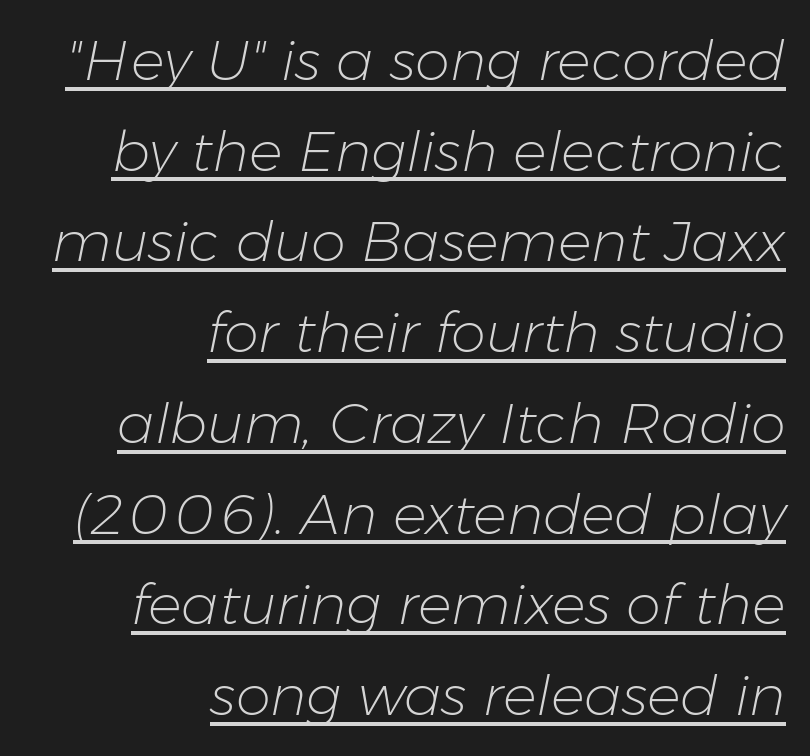
{"italic": "yes", "lean": "right", "slant_degrees": 11, "bold": "no", "weight": "light", "width": "normal", "stroke_contrast": "low", "x_height": "medium", "monospaced": "no", "underline": "yes", "align": "right", "line_spacing": "normal", "line_spacing_ratio": 1.62, "letter_spacing": "normal", "letter_spacing_em": 0.0, "glyph_px": 56}
